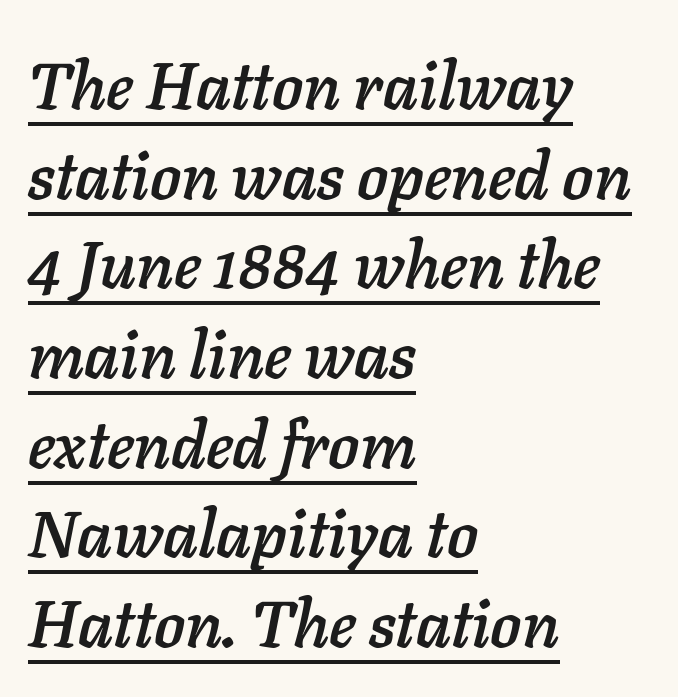
This block has exactly the height ordinary leading produces. Characters follow at the spacing the type designer built in. Think of a printed novel: that variable character pitch is what you see here. The text block is weighted toward the left margin, trailing off unevenly rightward. The font's italic variant was chosen for this text.
